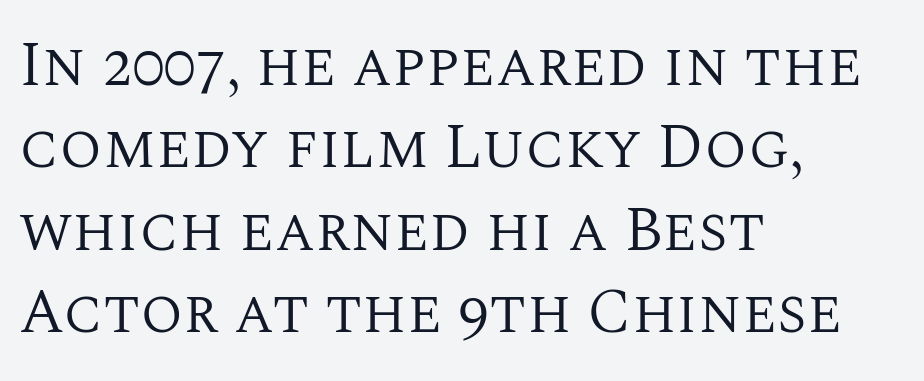
Q: Is the text bold? A: No.
Q: Is the text italic (slanted)? A: No, it is upright.
Q: Is the typeface a serif or a sans-serif typeface? A: Serif.
Q: Is the text underlined? A: No.
Q: How is the paragraph aligned? A: Left-aligned.
Q: Is the spacing between letters normal or unusually wide? A: Normal.
Q: Is the spacing between lines tight, normal or loose? A: Normal.
Q: Width (condensed, normal, or wide)? A: Normal.
Q: Stroke contrast? A: Medium.
Q: x-height? A: Large.
Q: Monospaced? A: No.
